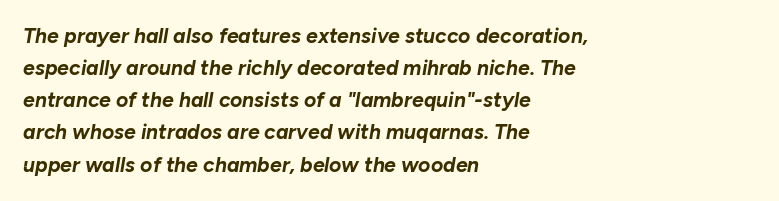
{"italic": "yes", "lean": "right", "slant_degrees": 10, "bold": "yes", "underline": "no", "align": "left", "line_spacing": "normal", "line_spacing_ratio": 1.53, "letter_spacing": "normal", "letter_spacing_em": 0.0, "glyph_px": 21}
